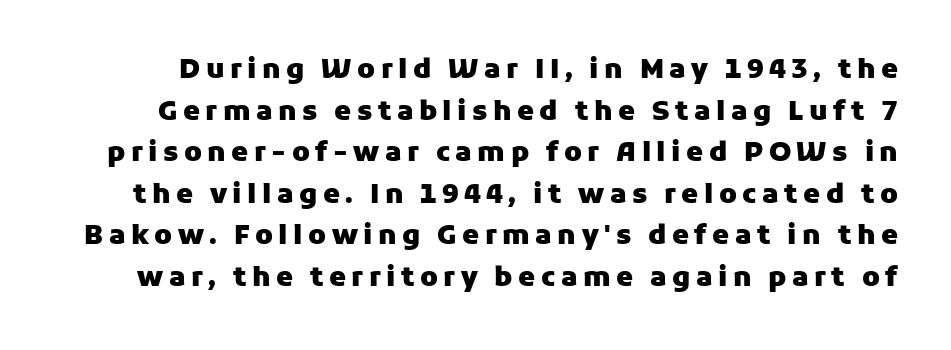
Q: Is the text bold? A: Yes.
Q: Is the text italic (slanted)? A: No, it is upright.
Q: Is the text underlined? A: No.
Q: Is the spacing between letters normal or unusually wide? A: Unusually wide.
Q: Is the spacing between lines tight, normal or loose? A: Normal.
